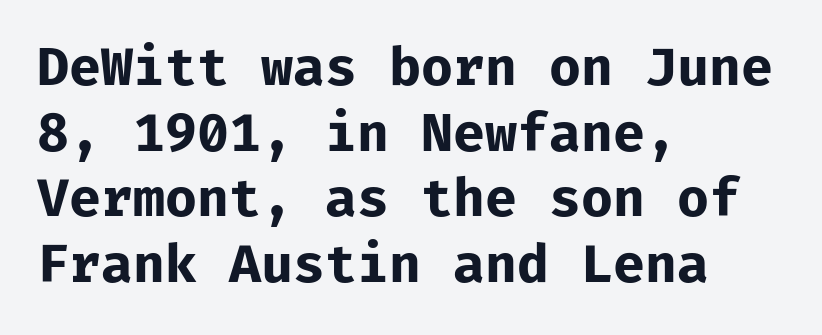
The image shows 52 px bold sans-serif type, upright, monospaced; set left-aligned, normal line spacing (1.26x), normal letter spacing, not underlined; low stroke contrast and a medium x-height.
